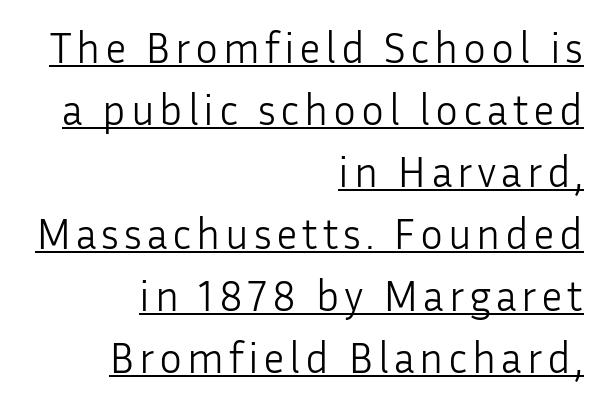
{"serif": "no", "italic": "no", "bold": "no", "weight": "light", "width": "normal", "stroke_contrast": "low", "x_height": "medium", "monospaced": "no", "underline": "yes", "align": "right", "line_spacing": "normal", "line_spacing_ratio": 1.44, "glyph_px": 43}
